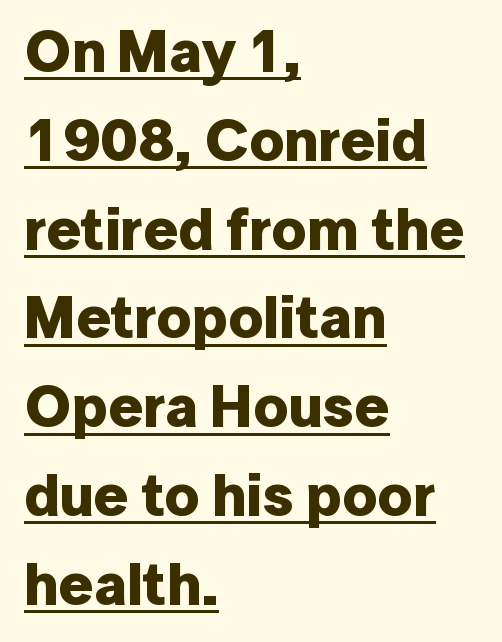
Q: Is the text bold? A: Yes.
Q: Is the text italic (slanted)? A: No, it is upright.
Q: Is the typeface a serif or a sans-serif typeface? A: Sans-serif.
Q: Is the text underlined? A: Yes.
Q: How is the paragraph aligned? A: Left-aligned.
Q: Is the spacing between letters normal or unusually wide? A: Normal.
Q: Is the spacing between lines tight, normal or loose? A: Normal.
Q: Width (condensed, normal, or wide)? A: Normal.
Q: Stroke contrast? A: Low.
Q: x-height? A: Medium.
Q: Monospaced? A: No.
